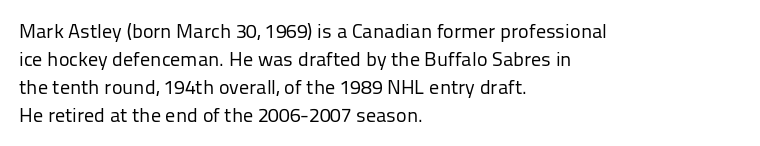
Q: Is the text bold? A: No.
Q: Is the text italic (slanted)? A: No, it is upright.
Q: Is the text underlined? A: No.
Q: How is the paragraph aligned? A: Left-aligned.
Q: Is the spacing between letters normal or unusually wide? A: Normal.
Q: Is the spacing between lines tight, normal or loose? A: Normal.
